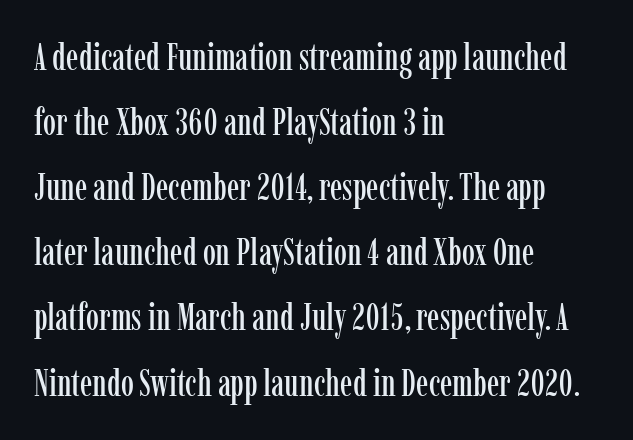
The image shows 37 px condensed serif type, upright; set left-aligned, line spacing 1.76x, normal letter spacing, not underlined; low stroke contrast and a medium x-height.
